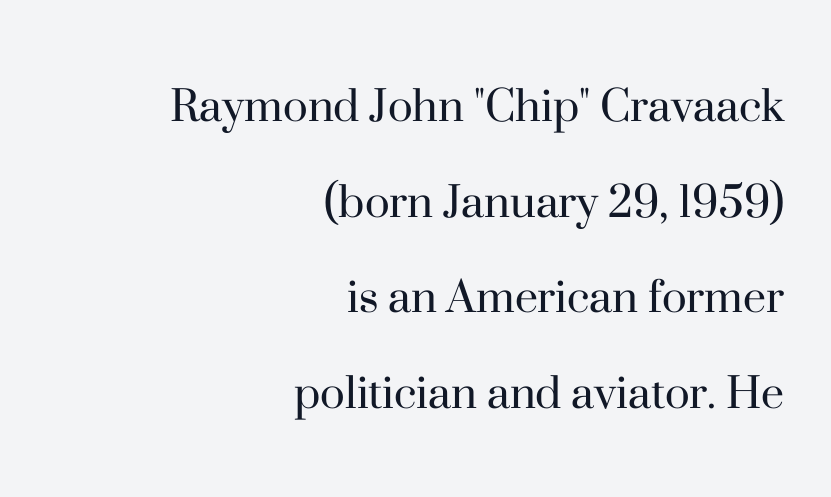
Q: Is the text bold? A: No.
Q: Is the text italic (slanted)? A: No, it is upright.
Q: Is the typeface a serif or a sans-serif typeface? A: Serif.
Q: Is the text underlined? A: No.
Q: How is the paragraph aligned? A: Right-aligned.
Q: Is the spacing between letters normal or unusually wide? A: Normal.
Q: Width (condensed, normal, or wide)? A: Normal.
Q: Stroke contrast? A: High.
Q: x-height? A: Small.
Q: Monospaced? A: No.
